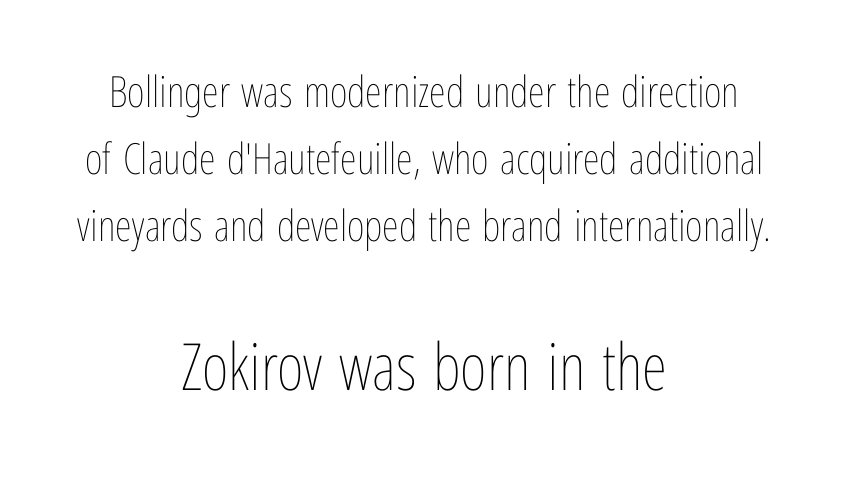
{"italic": "no", "bold": "no", "weight": "thin", "width": "condensed", "stroke_contrast": "low", "x_height": "medium", "monospaced": "no", "underline": "no", "align": "center", "line_spacing": "normal", "line_spacing_ratio": 1.56, "letter_spacing": "normal", "letter_spacing_em": 0.0, "larger_block": "second", "size_ratio": 1.51, "glyph_px": 65}
